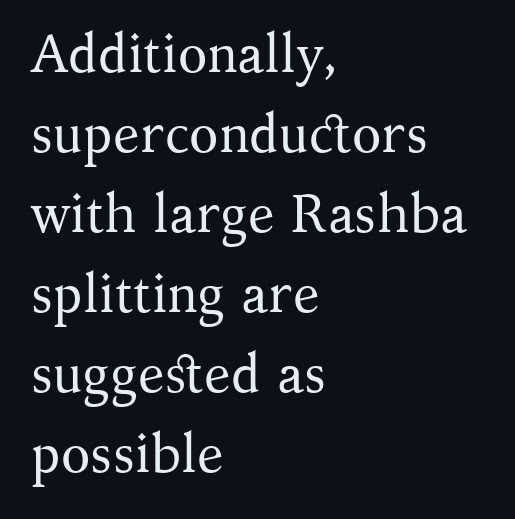
You can tell it's not italic because the verticals are truly vertical. In CSS terms this would be text-align: left. The line-height multiplier appears to be the usual default. You could not count columns in this text — the font is proportionally spaced.
